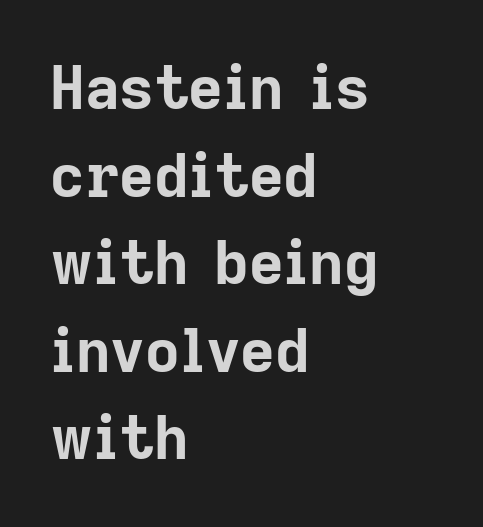
Q: Is the text bold? A: Yes.
Q: Is the text italic (slanted)? A: No, it is upright.
Q: Is the typeface a serif or a sans-serif typeface? A: Sans-serif.
Q: Is the text underlined? A: No.
Q: How is the paragraph aligned? A: Left-aligned.
Q: Is the spacing between letters normal or unusually wide? A: Normal.
Q: Is the spacing between lines tight, normal or loose? A: Normal.
Q: Width (condensed, normal, or wide)? A: Normal.
Q: Stroke contrast? A: Low.
Q: x-height? A: Medium.
Q: Monospaced? A: No.
